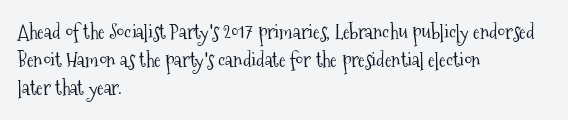
Nothing heavy about these letters — not bold at all. Compared with a centered layout, this one pins lines to the left instead. Spacing between characters is what you'd get straight out of the box. Posture: vertical. Anything drawn beneath the words? Only blank space.
